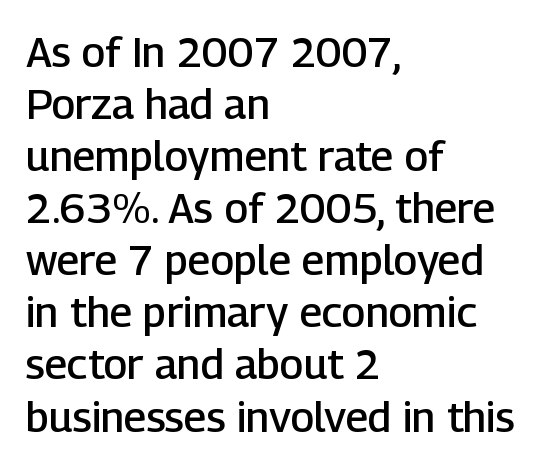
Q: Is the text bold? A: Semi-bold.
Q: Is the text italic (slanted)? A: No, it is upright.
Q: Is the typeface a serif or a sans-serif typeface? A: Sans-serif.
Q: Is the text underlined? A: No.
Q: How is the paragraph aligned? A: Left-aligned.
Q: Is the spacing between letters normal or unusually wide? A: Normal.
Q: Width (condensed, normal, or wide)? A: Normal.
Q: Stroke contrast? A: Low.
Q: x-height? A: Medium.
Q: Monospaced? A: No.
